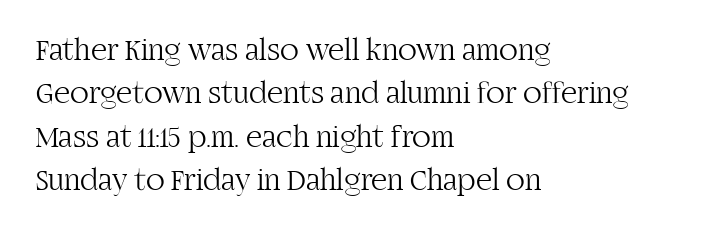
Q: Is the text bold? A: No.
Q: Is the text italic (slanted)? A: No, it is upright.
Q: Is the typeface a serif or a sans-serif typeface? A: Serif.
Q: Is the text underlined? A: No.
Q: How is the paragraph aligned? A: Left-aligned.
Q: Is the spacing between letters normal or unusually wide? A: Normal.
Q: Is the spacing between lines tight, normal or loose? A: Normal.
Q: Width (condensed, normal, or wide)? A: Normal.
Q: Stroke contrast? A: High.
Q: x-height? A: Large.
Q: Monospaced? A: No.
